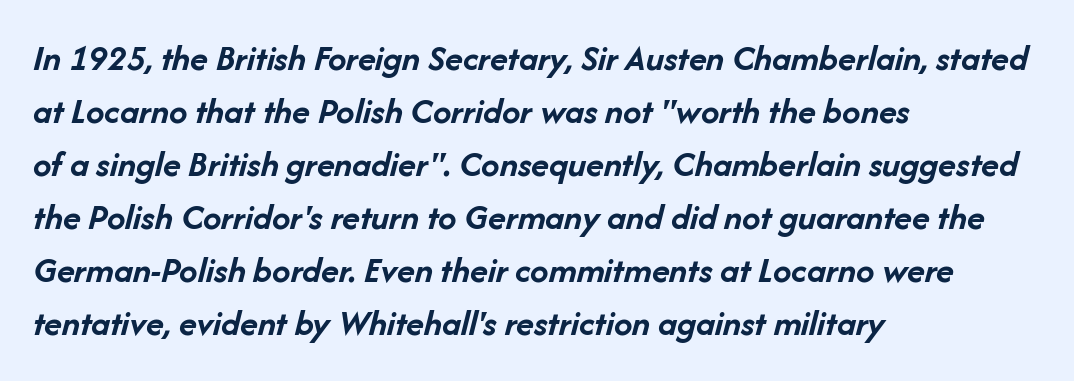
The image shows 37 px semibold type, italic (leaning right); set left-aligned, normal line spacing (1.43x), normal letter spacing, not underlined; low stroke contrast and a medium x-height.
